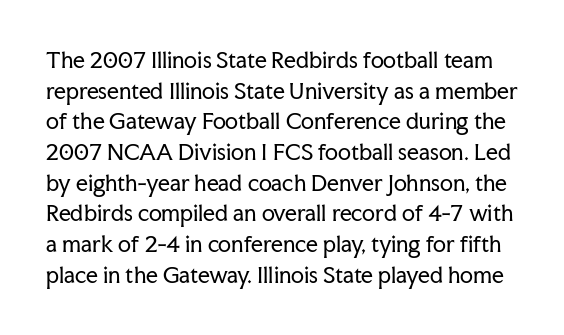
The image shows 21 px text type, upright; set normal line spacing (1.46x), normal letter spacing, not underlined.
